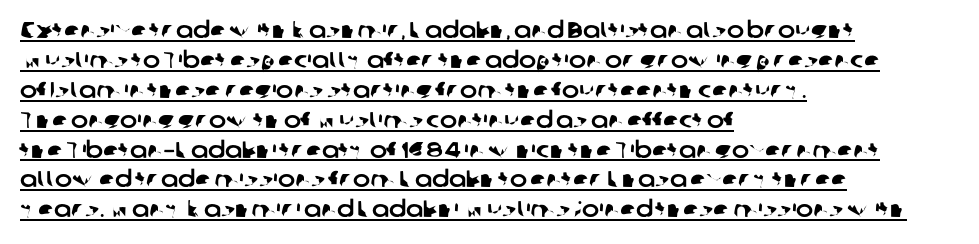
Q: Is the text underlined? A: Yes.
Q: How is the paragraph aligned? A: Left-aligned.
Q: Is the spacing between letters normal or unusually wide? A: Normal.
Q: Is the spacing between lines tight, normal or loose? A: Normal.
